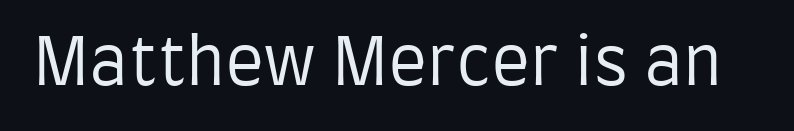
Summary of weight: not heavy and not bold. The face used here is a sans, in the tradition of grotesques and geometrics. You can tell it's not italic because the verticals are truly vertical. Looks like regular typesetting: each glyph gets only the width it needs.
